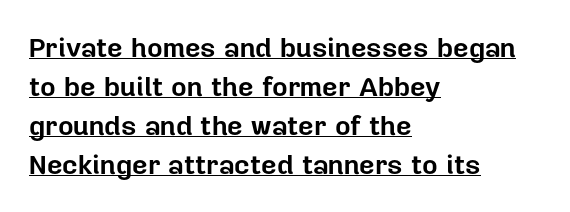
The image shows 27 px bold type, upright; set left-aligned, normal line spacing (1.44x), normal letter spacing, underlined.
